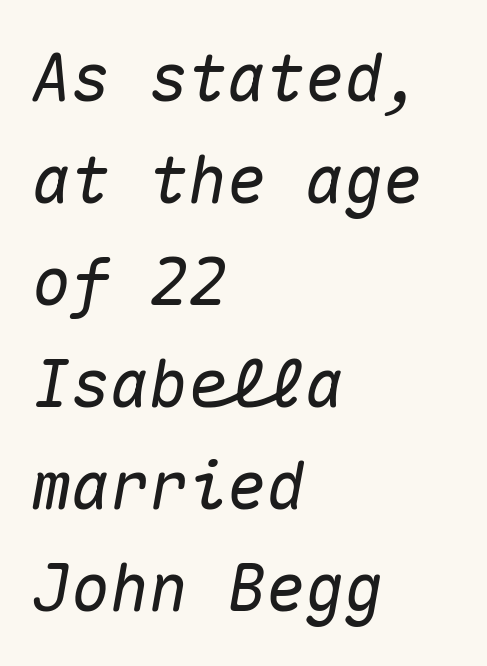
The image shows 65 px text type, italic (leaning right), monospaced; set left-aligned, normal line spacing (1.57x), normal letter spacing, not underlined; medium stroke contrast and a medium x-height.
